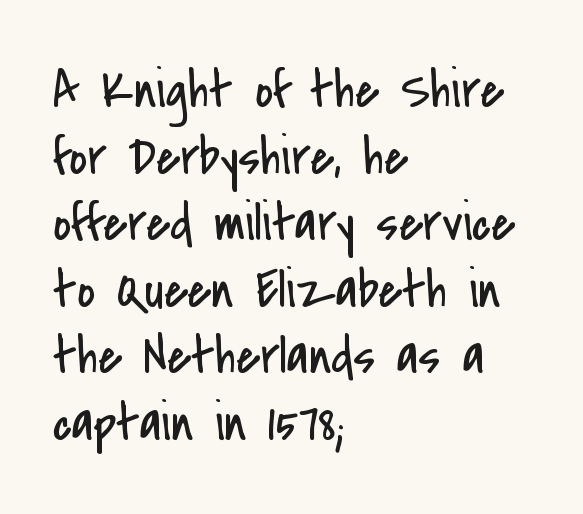
{"serif": "no", "italic": "no", "bold": "no", "weight": "regular", "width": "condensed", "stroke_contrast": "low", "x_height": "small", "monospaced": "no", "underline": "no", "align": "left", "line_spacing_ratio": 1.21, "letter_spacing": "normal", "letter_spacing_em": 0.0, "glyph_px": 55}
